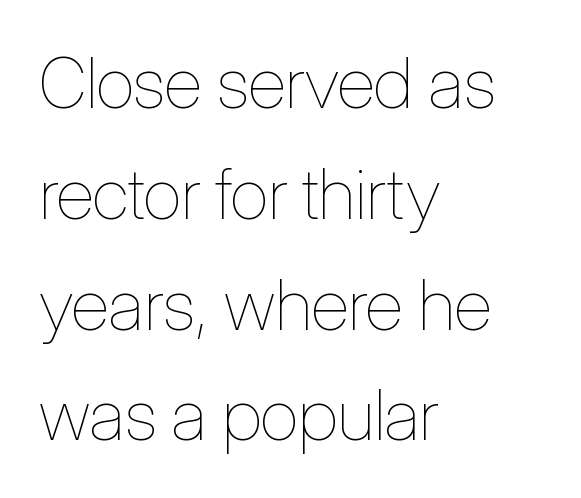
The image shows 71 px thin, condensed type, upright; set left-aligned, normal line spacing (1.56x), normal letter spacing, not underlined; low stroke contrast and a medium x-height.
